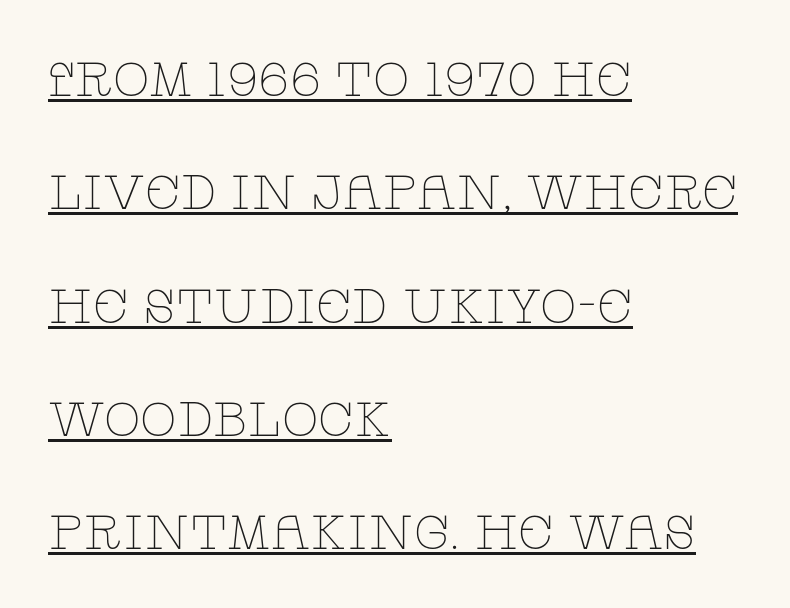
{"serif": "yes", "italic": "no", "bold": "no", "weight": "thin", "width": "wide", "stroke_contrast": "low", "x_height": "large", "monospaced": "no", "underline": "yes", "align": "left", "line_spacing": "loose", "line_spacing_ratio": 2.36, "letter_spacing": "normal", "letter_spacing_em": 0.0, "glyph_px": 48}
